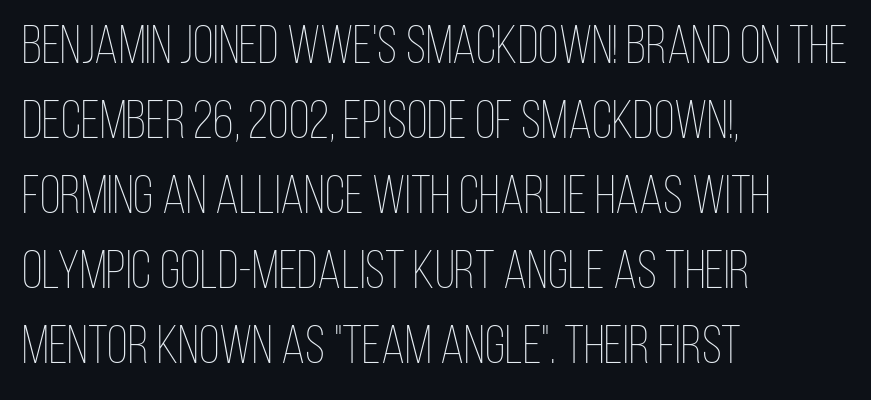
This rendering leaves character spacing at its baseline value. These lines stack with their left ends in a neat column. The rendering uses natural spacing where letterforms have individual widths. Stem width sits at or under what a default text font uses.
